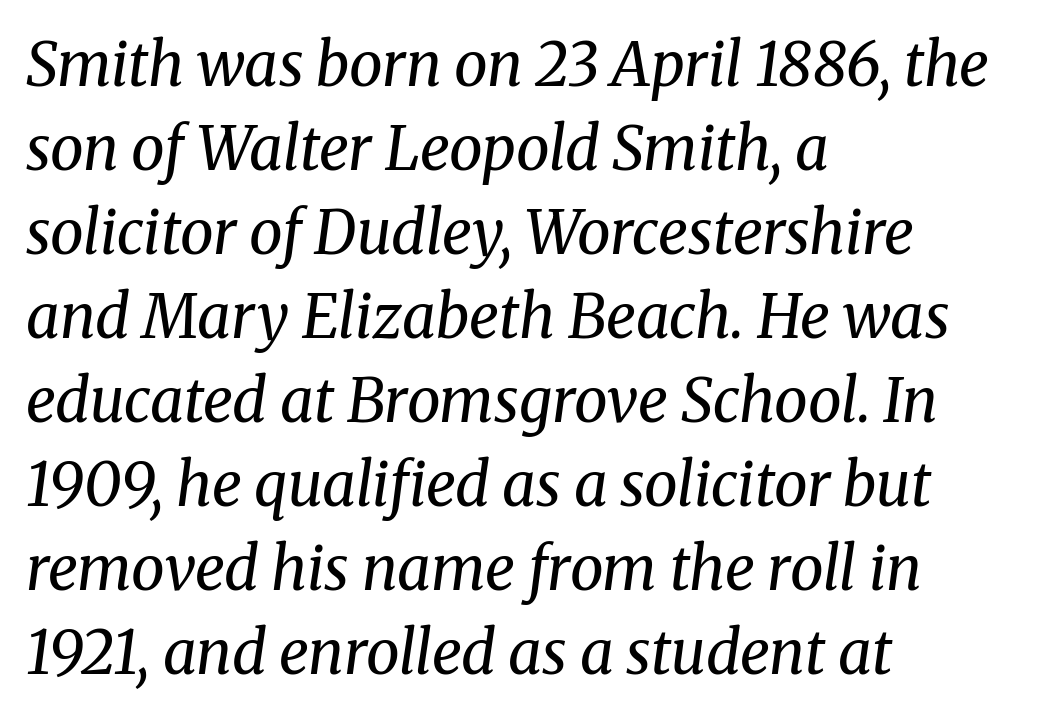
{"serif": "yes", "italic": "yes", "lean": "right", "slant_degrees": 8, "bold": "no", "weight": "regular", "width": "normal", "stroke_contrast": "medium", "x_height": "medium", "monospaced": "no", "underline": "no", "align": "left", "line_spacing": "normal", "line_spacing_ratio": 1.4, "letter_spacing": "normal", "letter_spacing_em": 0.0, "glyph_px": 60}
